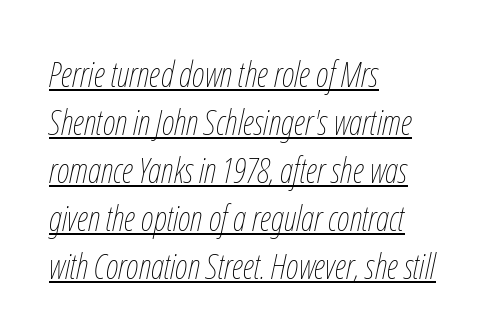
Q: Is the text bold? A: No.
Q: Is the text italic (slanted)? A: Yes, it leans right by about 12 degrees.
Q: Is the text underlined? A: Yes.
Q: How is the paragraph aligned? A: Left-aligned.
Q: Is the spacing between letters normal or unusually wide? A: Normal.
Q: Is the spacing between lines tight, normal or loose? A: Normal.
Q: Width (condensed, normal, or wide)? A: Condensed.
Q: Stroke contrast? A: Low.
Q: x-height? A: Medium.
Q: Monospaced? A: No.
